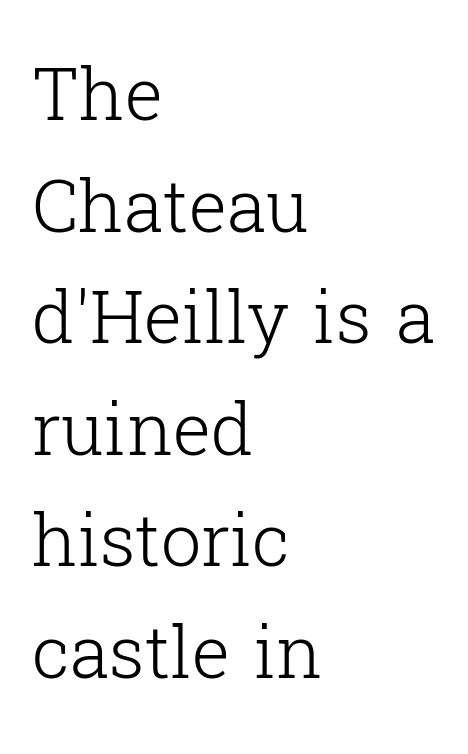
The image shows 72 px light serif type, upright; set left-aligned, normal line spacing (1.55x), normal letter spacing, not underlined; low stroke contrast and a medium x-height.
